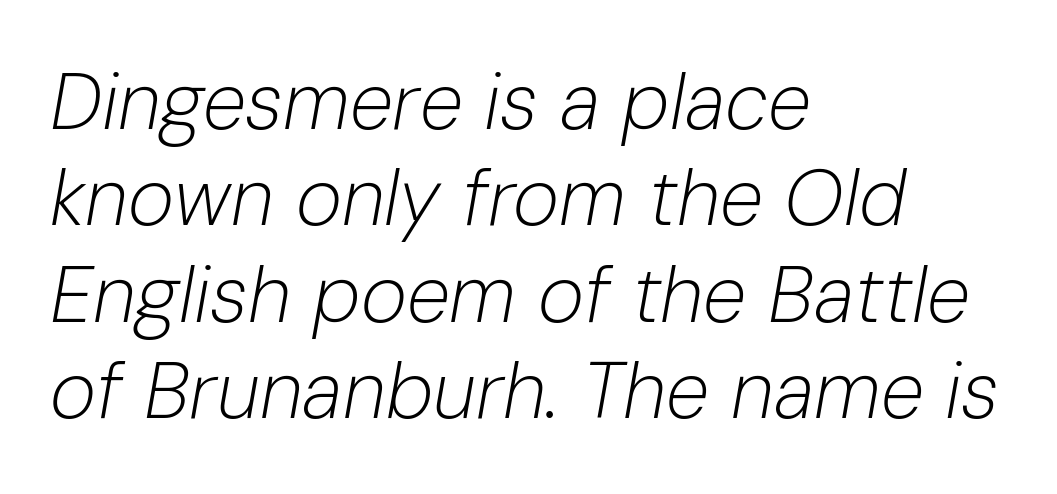
The image shows 79 px light type, italic (leaning right); set left-aligned, line spacing 1.22x, normal letter spacing, not underlined; low stroke contrast and a medium x-height.
